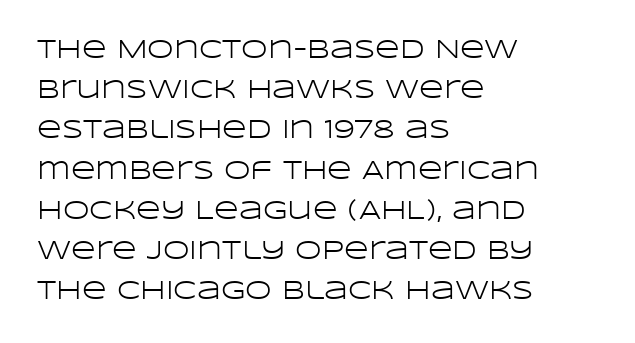
The paragraph shown leans on its left margin. Has an underline been added? It has not. The font's upright variant was chosen for this text. The cut favours lightness, reaching ordinary text weight at its darkest.
